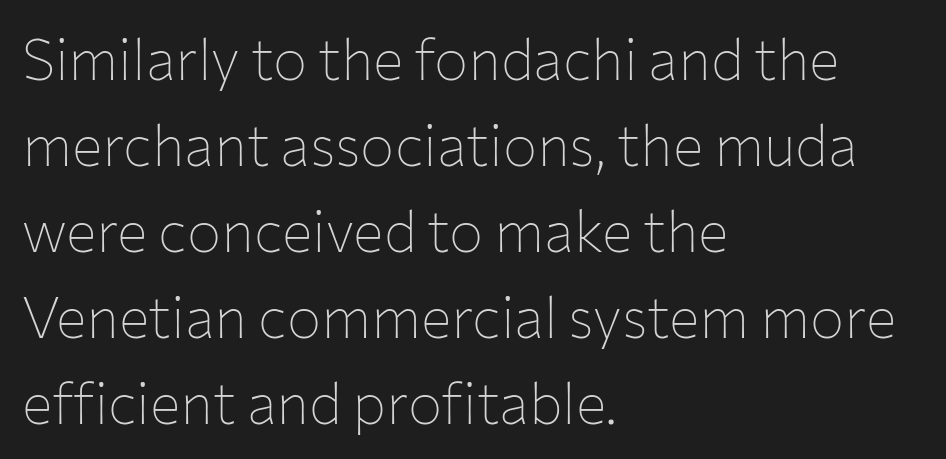
The image shows 57 px thin sans-serif type, upright; set left-aligned, normal line spacing (1.51x), normal letter spacing, not underlined; low stroke contrast and a medium x-height.
